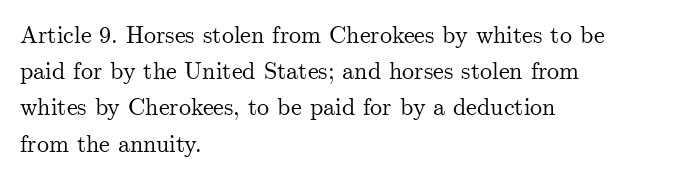
Q: Is the text italic (slanted)? A: No, it is upright.
Q: Is the text underlined? A: No.
Q: How is the paragraph aligned? A: Left-aligned.
Q: Is the spacing between letters normal or unusually wide? A: Normal.
Q: Is the spacing between lines tight, normal or loose? A: Normal.
